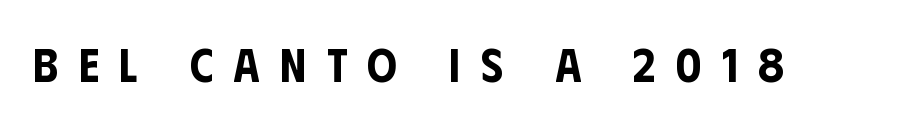
{"serif": "no", "italic": "no", "width": "condensed", "stroke_contrast": "low", "x_height": "large", "monospaced": "no", "underline": "no", "letter_spacing": "wide", "letter_spacing_em": 0.43, "glyph_px": 47}
